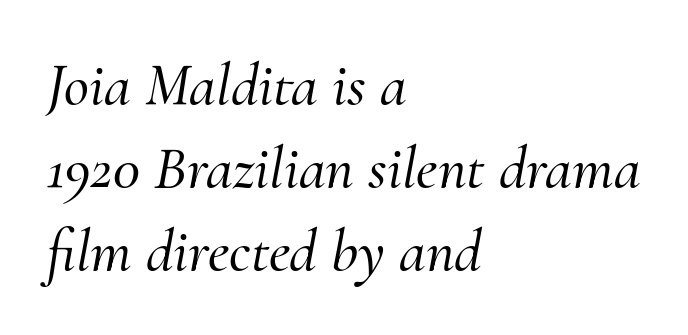
The image shows 61 px serif type, italic (leaning right); set left-aligned, normal line spacing (1.36x), normal letter spacing, not underlined; medium stroke contrast and a small x-height.
